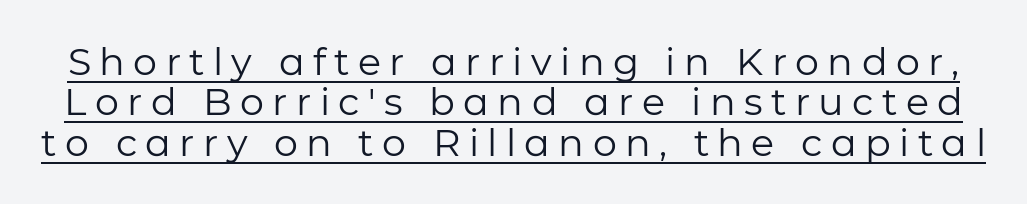
Q: Is the text bold? A: No.
Q: Is the text italic (slanted)? A: No, it is upright.
Q: Is the typeface a serif or a sans-serif typeface? A: Sans-serif.
Q: Is the text underlined? A: Yes.
Q: Is the spacing between letters normal or unusually wide? A: Unusually wide.
Q: Is the spacing between lines tight, normal or loose? A: Tight.
Q: Width (condensed, normal, or wide)? A: Normal.
Q: Stroke contrast? A: Low.
Q: x-height? A: Medium.
Q: Monospaced? A: No.
